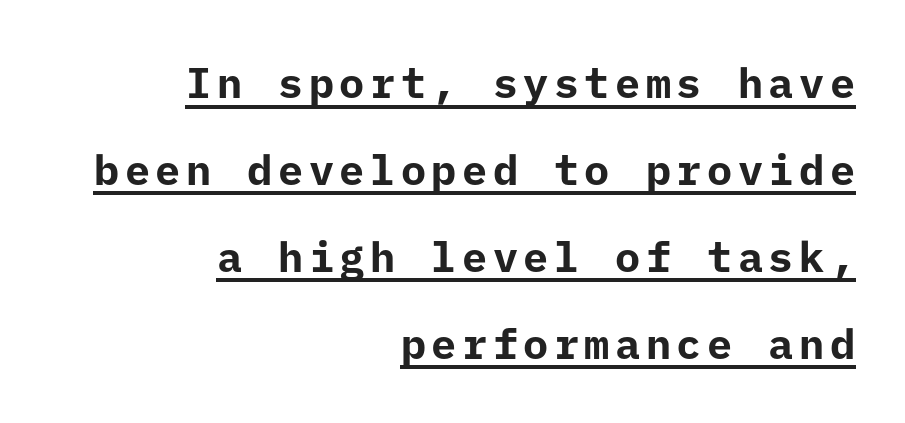
The image shows 42 px bold sans-serif type, upright; set right-aligned, loose line spacing (2.07x), underlined; low stroke contrast and a medium x-height.
